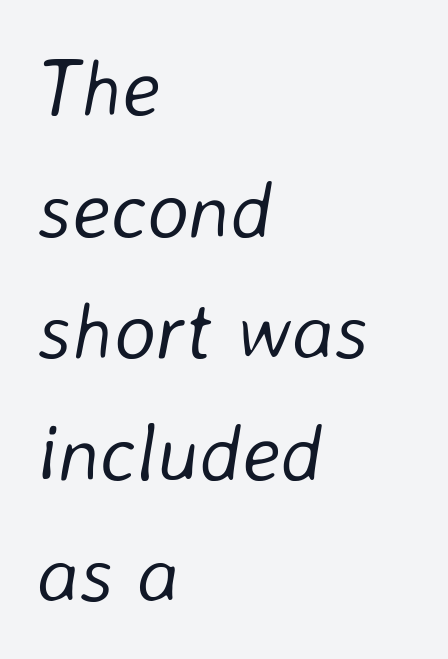
Whoever set this chose a conventional vertical rhythm. The passage shown is typed in a proportional face where columns would drift. When letters slant like this, we call the style italic. No letter is thick-stroked: the sample isn't bold. Is the letter spacing exaggerated? No — it looks like the ordinary default.
